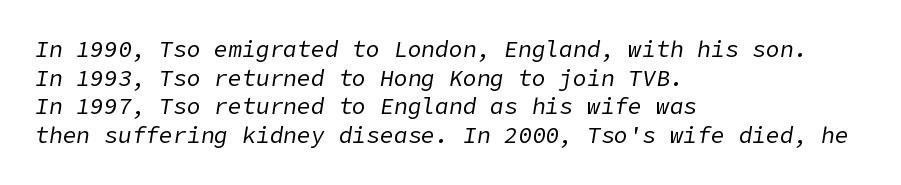
{"italic": "yes", "lean": "right", "slant_degrees": 9, "bold": "no", "underline": "no", "align": "left", "line_spacing": "normal", "line_spacing_ratio": 1.25, "letter_spacing": "normal", "letter_spacing_em": 0.0, "glyph_px": 23}
